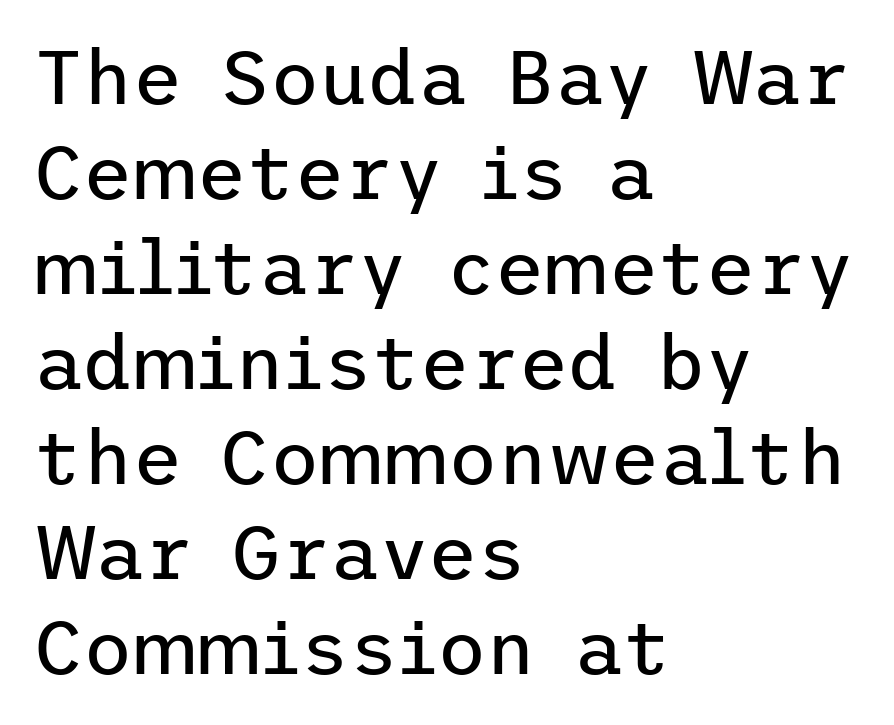
The glyphs are unaccompanied by any horizontal stroke below them. All the whitespace from short lines collects on the right. Glyph-to-glyph distance matches everyday printed text. Heft: none added — not bold.
